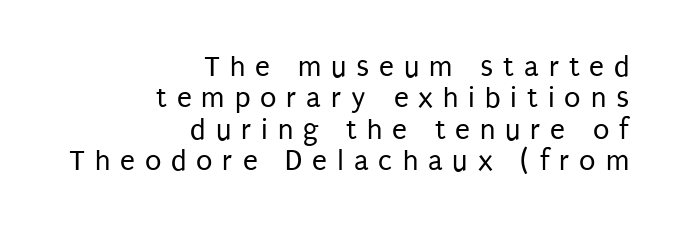
Unlike italic type, these characters show no tilt at all. Here the designer chose a conventional face with non-uniform glyph widths. Stroke thickness stays within the range of a standard reading face or lighter. One-word summary of the alignment: right.
